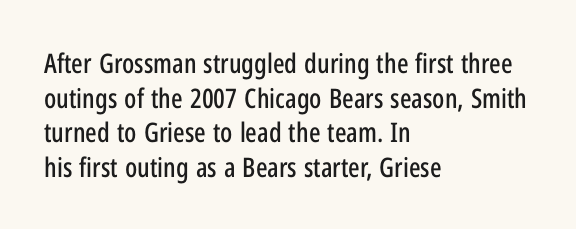
You could call the tracking neutral — neither tight nor loose. Interline gaps are of average width in this sample. The zone under the glyphs is completely vacant. A classic flush-left, rag-right setting is used for this passage. Style check: upright.
